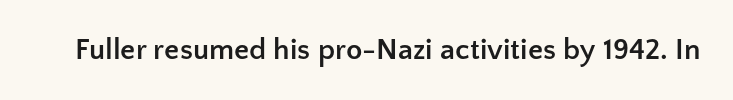
The image shows 30 px semibold sans-serif type, upright; set normal letter spacing, not underlined; low stroke contrast and a medium x-height.
